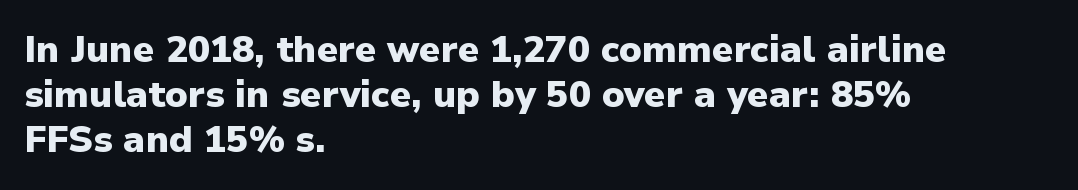
{"serif": "no", "italic": "no", "bold": "yes", "weight": "heavy", "width": "normal", "stroke_contrast": "low", "x_height": "medium", "monospaced": "no", "underline": "no", "align": "left", "line_spacing_ratio": 1.21, "letter_spacing": "normal", "letter_spacing_em": 0.0, "glyph_px": 37}
